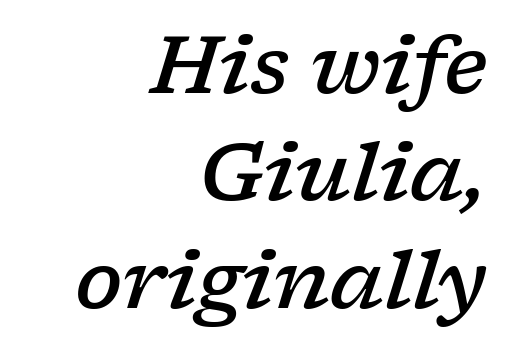
Q: Is the text bold? A: Semi-bold.
Q: Is the text italic (slanted)? A: Yes, it leans right by about 17 degrees.
Q: Is the typeface a serif or a sans-serif typeface? A: Serif.
Q: Is the text underlined? A: No.
Q: How is the paragraph aligned? A: Right-aligned.
Q: Is the spacing between letters normal or unusually wide? A: Normal.
Q: Is the spacing between lines tight, normal or loose? A: Normal.
Q: Width (condensed, normal, or wide)? A: Wide.
Q: Stroke contrast? A: Low.
Q: x-height? A: Medium.
Q: Monospaced? A: No.
